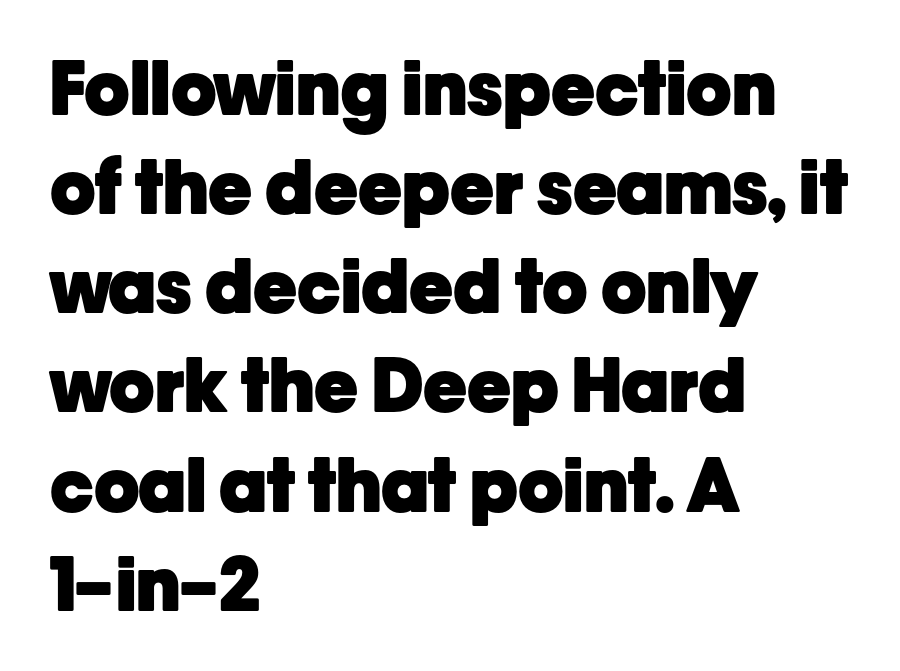
The rendering shows plain stroke endings on the letterforms — a sans-serif design. What weight is shown? A full bold with thick strokes. Unlike italic type, these characters show no tilt at all. The string is rendered with underlining switched off. Characters follow at the spacing the type designer built in.
